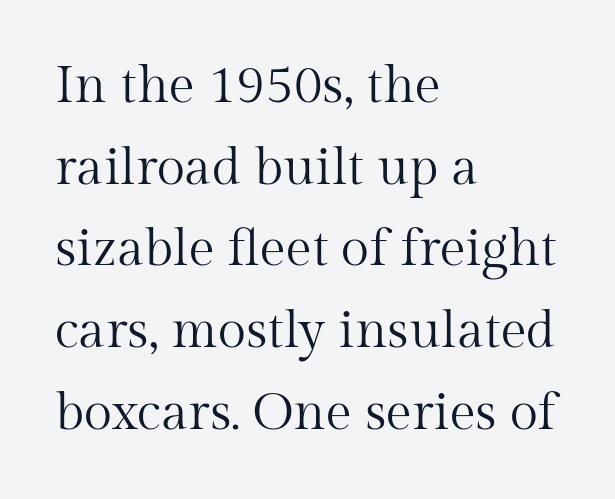
The passage shown has conventional tracking throughout. Horizontal bands of white between lines are of average thickness. The axis of the letterforms is exactly vertical. Check under the words: just untouched page. Think of a printed novel: that variable character pitch is what you see here. Is this a heavy cut? Hardly; it is regular or lighter.
